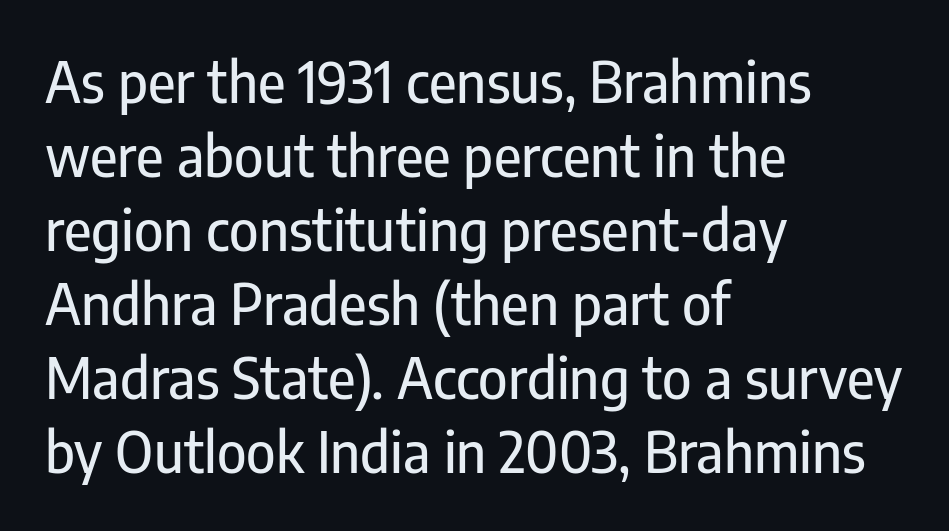
The passage shown is typeset with a sans-serif family. Tracking value appears to be zero — textbook default spacing. A student would call this left alignment; a typographer would say flush left, rag right. Every stem runs plumb, perpendicular to the baseline. What's the leading like? Ordinary, nothing unusual.
